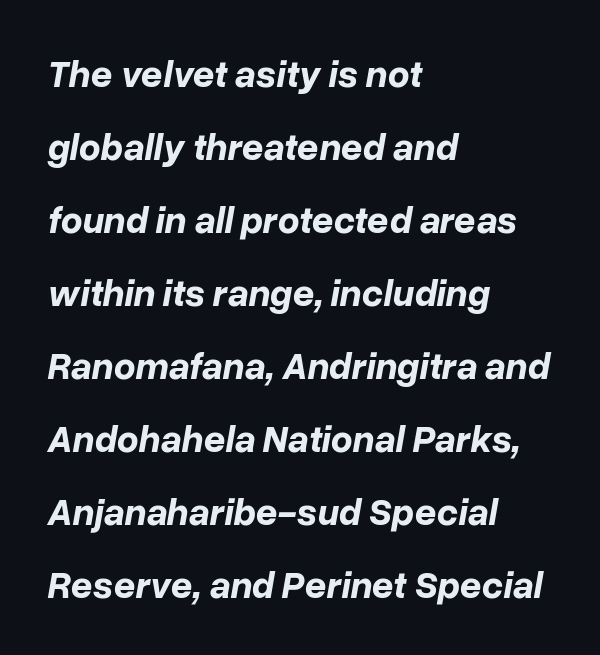
{"italic": "yes", "lean": "right", "slant_degrees": 10, "bold": "yes", "weight": "bold", "width": "normal", "stroke_contrast": "low", "x_height": "medium", "monospaced": "no", "underline": "no", "align": "left", "line_spacing": "loose", "line_spacing_ratio": 1.92, "letter_spacing": "normal", "letter_spacing_em": 0.0, "glyph_px": 38}
